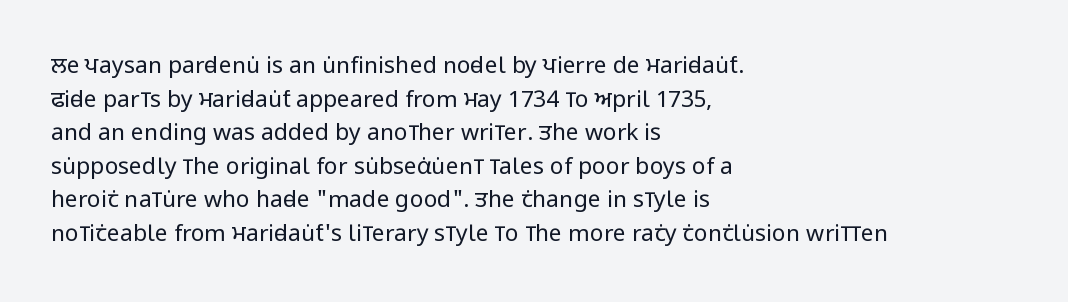
{"italic": "no", "bold": "no", "underline": "no", "align": "left", "line_spacing": "normal", "line_spacing_ratio": 1.46, "letter_spacing": "normal", "letter_spacing_em": 0.0, "glyph_px": 23}
